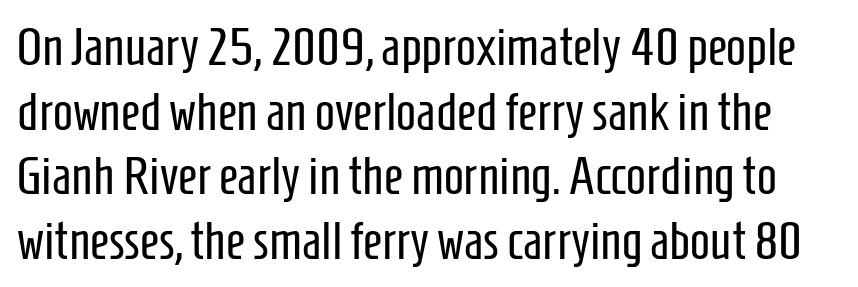
The image shows 53 px regular-weight, condensed sans-serif type, upright; set line spacing 1.22x, normal letter spacing, not underlined; low stroke contrast and a medium x-height.
